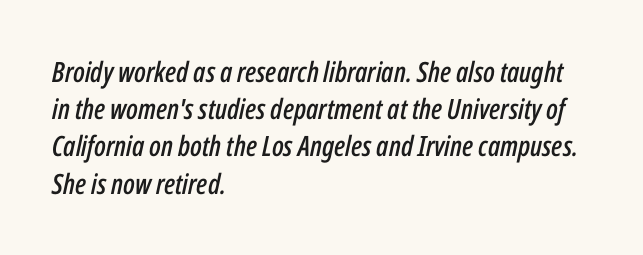
Q: Is the text italic (slanted)? A: Yes, it leans right by about 12 degrees.
Q: Is the text underlined? A: No.
Q: How is the paragraph aligned? A: Left-aligned.
Q: Is the spacing between letters normal or unusually wide? A: Normal.
Q: Is the spacing between lines tight, normal or loose? A: Normal.
Q: Width (condensed, normal, or wide)? A: Condensed.
Q: Stroke contrast? A: Low.
Q: x-height? A: Medium.
Q: Monospaced? A: No.
